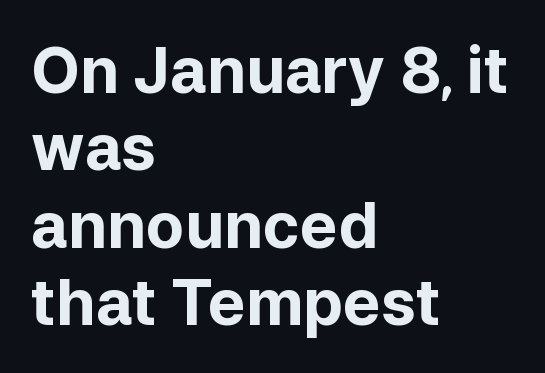
{"serif": "no", "italic": "no", "bold": "yes", "weight": "bold", "width": "normal", "stroke_contrast": "low", "x_height": "medium", "monospaced": "no", "underline": "no", "align": "left", "line_spacing_ratio": 1.23, "letter_spacing": "normal", "letter_spacing_em": 0.0, "glyph_px": 63}
